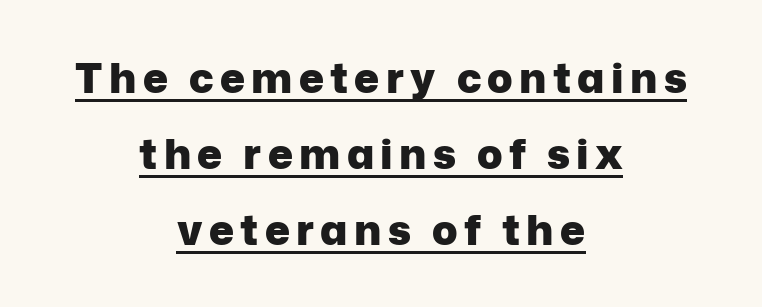
Q: Is the text bold? A: Yes.
Q: Is the text italic (slanted)? A: No, it is upright.
Q: Is the typeface a serif or a sans-serif typeface? A: Sans-serif.
Q: Is the text underlined? A: Yes.
Q: How is the paragraph aligned? A: Centered.
Q: Width (condensed, normal, or wide)? A: Normal.
Q: Stroke contrast? A: Low.
Q: x-height? A: Medium.
Q: Monospaced? A: No.
